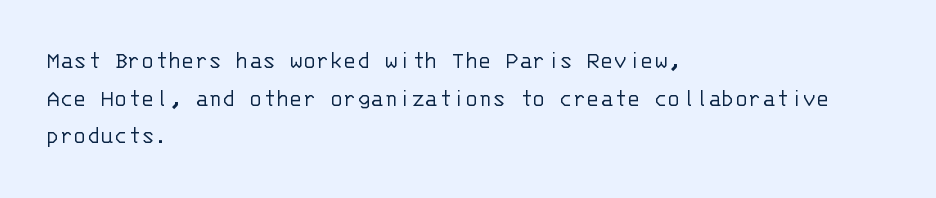
The image shows 25 px text type, upright; set left-aligned, normal line spacing (1.51x), normal letter spacing, not underlined.
